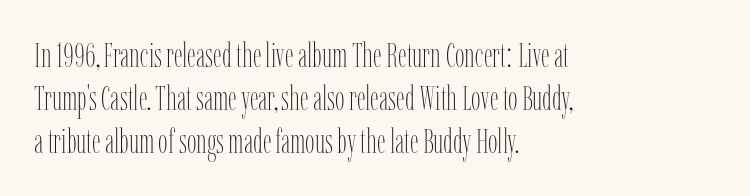
The image shows 34 px thin, condensed type, upright; set left-aligned, normal line spacing (1.26x), normal letter spacing, not underlined; low stroke contrast and a medium x-height.
